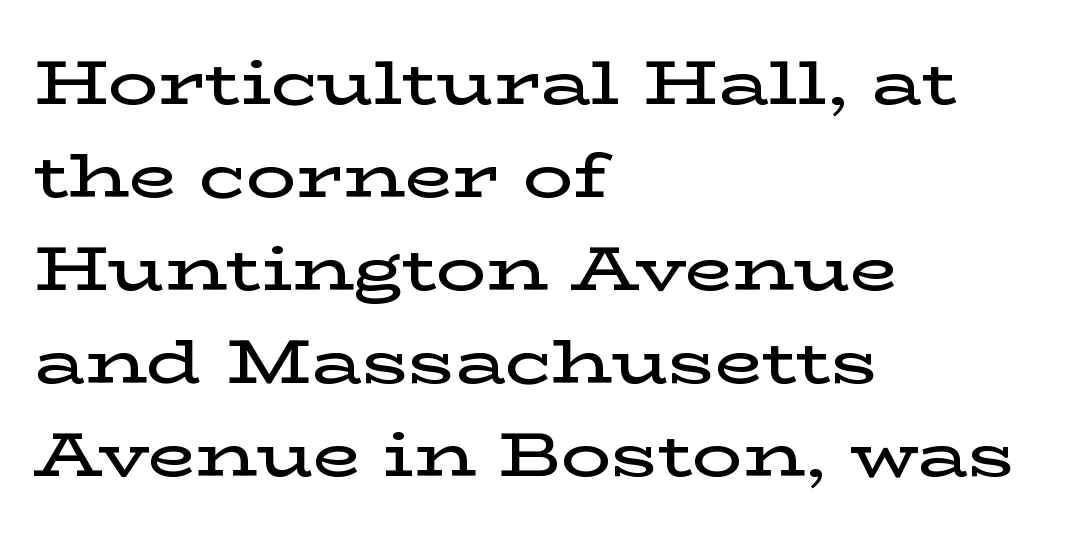
Little horizontal feet cap the strokes, marking this as serif type. The glyphs have the mass of a demibold cut, below bold. Teacher's note: observe the even left margin — that is flush-left alignment. Unmarked baselines from the first word to the last. Notice how descenders clear the ascenders below comfortably — that's standard leading.
